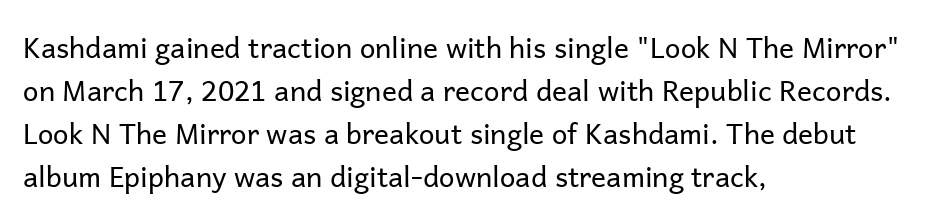
Is this a fixed-width face? No — the glyphs have proportional, varying widths. The specimen reads as upright at a glance. Notice how descenders clear the ascenders below comfortably — that's standard leading. The rendering anchors every line to the left-hand side. The letters look calm and open, with moderate or lighter stems. This rendering employs a face without finishing strokes, i.e., a sans-serif.
